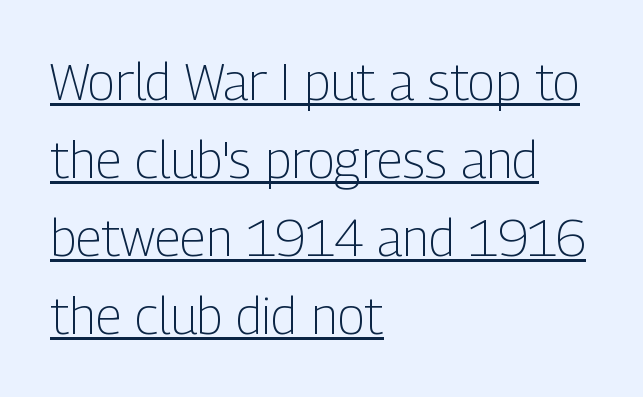
{"serif": "no", "italic": "no", "bold": "no", "weight": "light", "width": "condensed", "stroke_contrast": "low", "x_height": "medium", "monospaced": "no", "underline": "yes", "align": "left", "line_spacing": "normal", "line_spacing_ratio": 1.53, "letter_spacing": "normal", "letter_spacing_em": 0.0, "glyph_px": 51}
